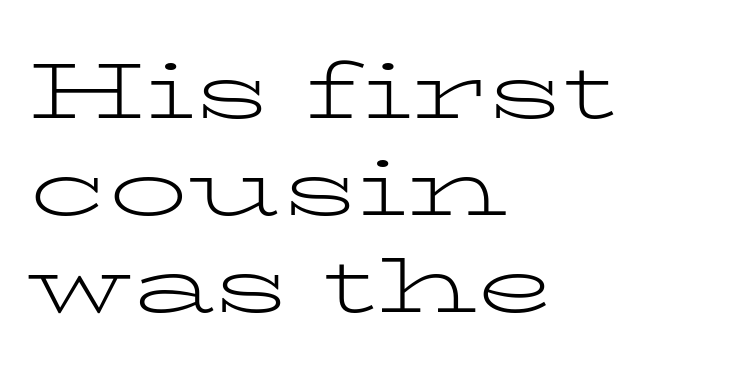
{"serif": "yes", "italic": "no", "bold": "no", "weight": "light", "width": "wide", "stroke_contrast": "low", "x_height": "medium", "monospaced": "no", "underline": "no", "align": "left", "line_spacing_ratio": 1.23, "letter_spacing": "normal", "letter_spacing_em": 0.0, "glyph_px": 79}
